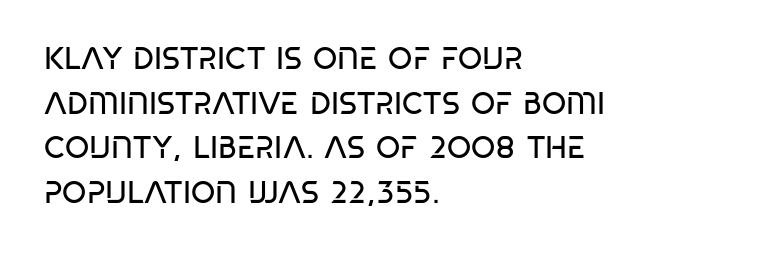
Q: Is the text bold? A: No.
Q: Is the text italic (slanted)? A: No, it is upright.
Q: Is the typeface a serif or a sans-serif typeface? A: Sans-serif.
Q: Is the text underlined? A: No.
Q: How is the paragraph aligned? A: Left-aligned.
Q: Is the spacing between letters normal or unusually wide? A: Normal.
Q: Is the spacing between lines tight, normal or loose? A: Normal.
Q: Width (condensed, normal, or wide)? A: Condensed.
Q: Stroke contrast? A: Low.
Q: x-height? A: Large.
Q: Monospaced? A: No.
